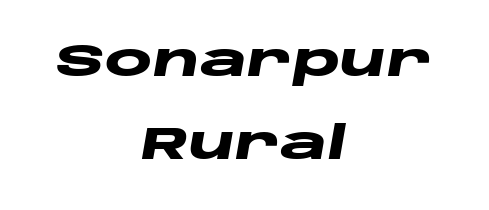
The image shows 45 px heavy, wide type, italic (leaning right); set centered, line spacing 1.84x, normal letter spacing, not underlined; low stroke contrast and a large x-height.
